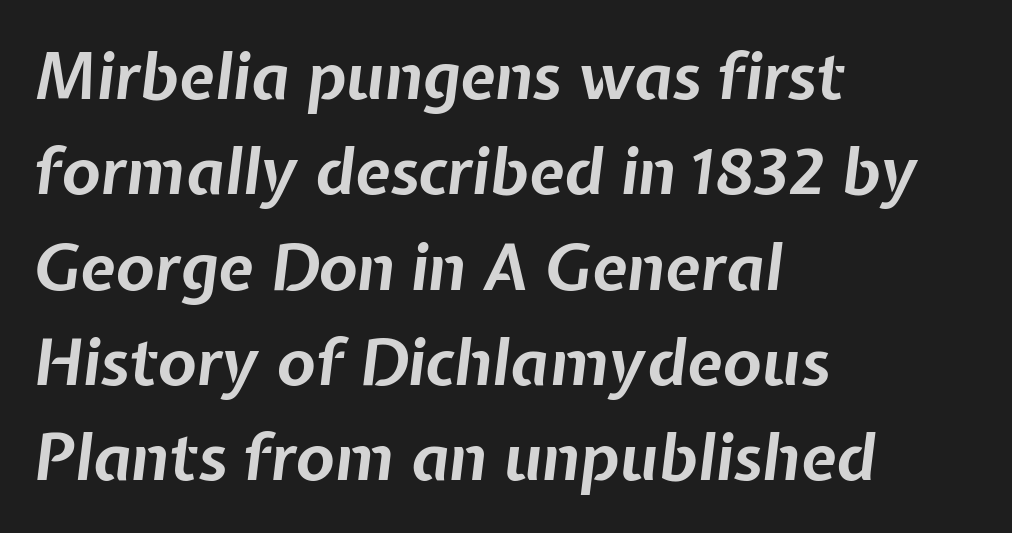
The image shows 64 px bold type, italic (leaning right); set left-aligned, normal line spacing (1.49x), normal letter spacing, not underlined; low stroke contrast and a medium x-height.
